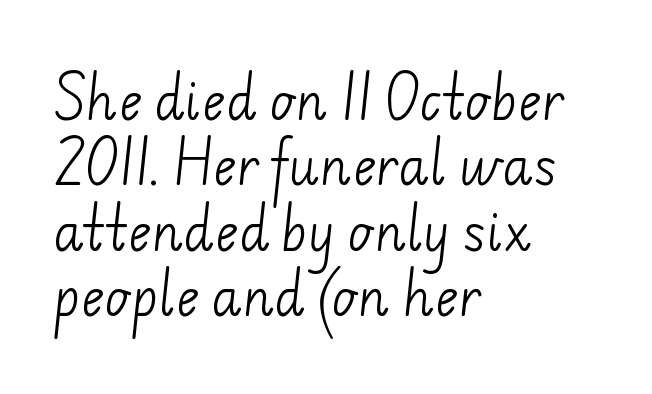
Each letter keeps its own natural width here, so spacing adapts to shape. Stem width sits at or under what a default text font uses. Grotesque or geometric, the face here clearly has no serifs. Reading down the column, the eye jumps a familiar distance to each next line.
